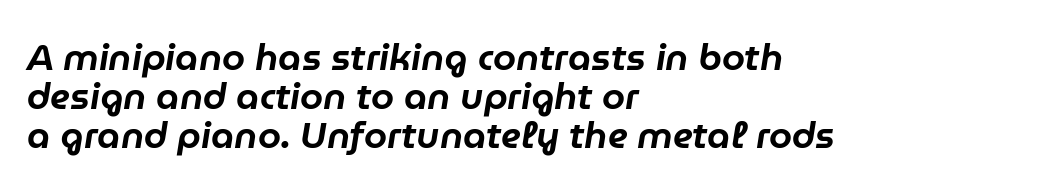
The paragraph shown leans on its left margin. Nobody touched the tracking dial on this one. Here the designer chose a conventional face with non-uniform glyph widths. This sample trades vertical openness for compactness between lines. The face used here has a pronounced slope to its letters.
